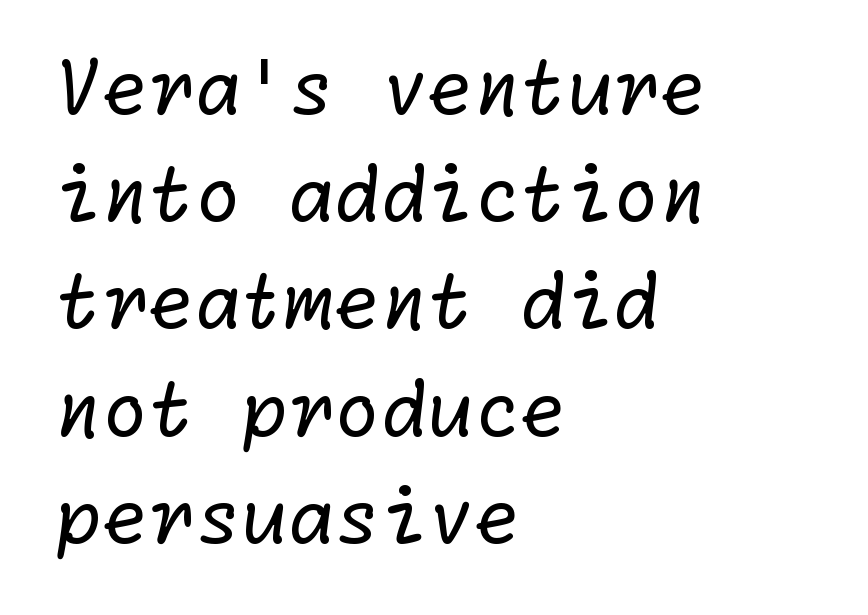
Notice how descenders clear the ascenders below comfortably — that's standard leading. This reads as an unemphasized weight, regular at the heaviest. Which margin do the lines hug? The left one — the right edge is uneven. I'd call this a sans setting — the letters go barefoot. Each word holds together tightly as a unit, with standard inter-letter gaps. Anything drawn beneath the words? Only blank space.
